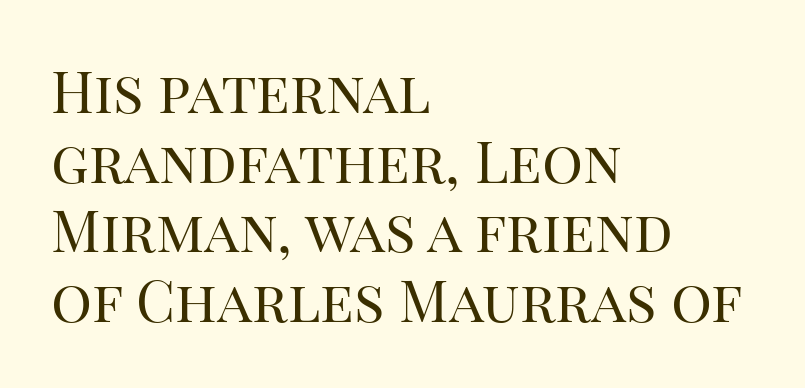
{"serif": "yes", "italic": "no", "bold": "no", "weight": "regular", "width": "normal", "stroke_contrast": "high", "x_height": "large", "monospaced": "no", "underline": "no", "align": "left", "line_spacing_ratio": 1.22, "letter_spacing": "normal", "letter_spacing_em": 0.0, "glyph_px": 57}
